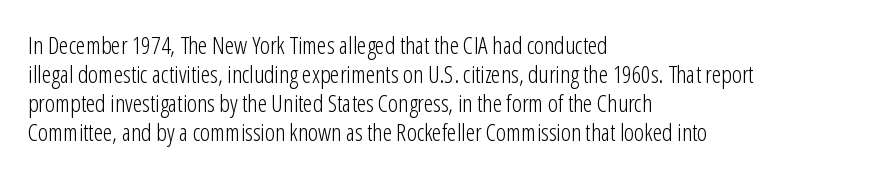
The strokes carry an ordinary text weight at most. Default kerning and tracking; the words read as compact shapes. The gap between lines stays unmarked. Does the lettering tilt? It doesn't — this is upright.
